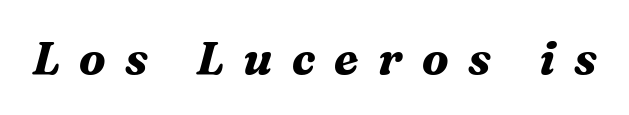
{"serif": "yes", "italic": "yes", "lean": "right", "slant_degrees": 16, "bold": "yes", "weight": "bold", "width": "normal", "stroke_contrast": "medium", "x_height": "medium", "monospaced": "no", "underline": "no", "letter_spacing": "wide", "letter_spacing_em": 0.42, "glyph_px": 46}
